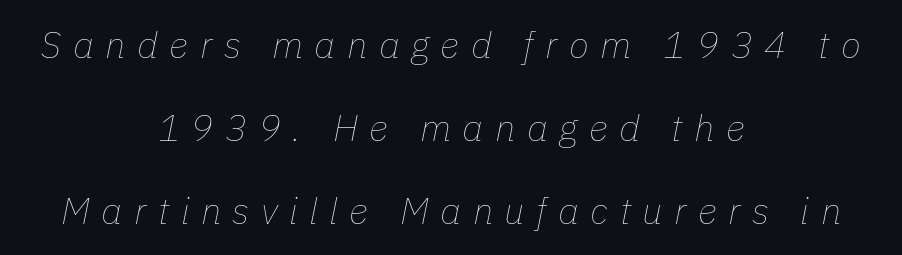
The image shows 37 px thin type, italic (leaning right); set centered, loose line spacing (2.24x), unusually wide letter spacing (+0.31 em), not underlined; low stroke contrast and a medium x-height.
